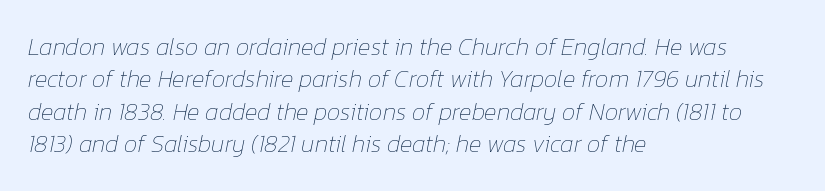
Q: Is the text bold? A: No.
Q: Is the text italic (slanted)? A: Yes, it leans right by about 12 degrees.
Q: Is the text underlined? A: No.
Q: How is the paragraph aligned? A: Left-aligned.
Q: Is the spacing between letters normal or unusually wide? A: Normal.
Q: Is the spacing between lines tight, normal or loose? A: Normal.
